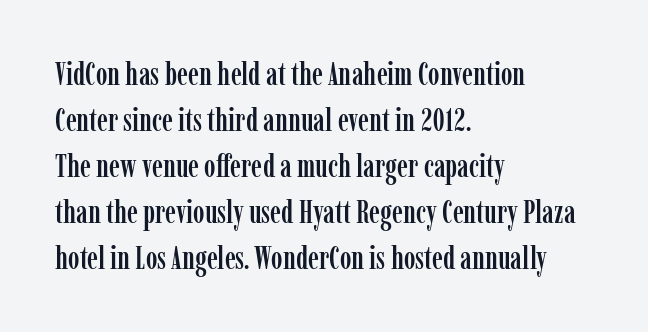
These lines stack with their left ends in a neat column. Tall strokes in this sample are plumb rather than angled. Quick note: interline space is typical. Spacing verdict: proportional, widths tailored to each character. Each word holds together tightly as a unit, with standard inter-letter gaps.
